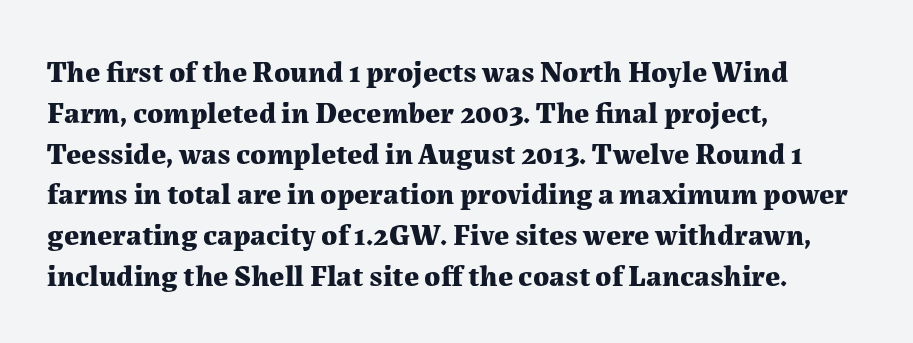
{"serif": "yes", "italic": "no", "bold": "yes", "weight": "bold", "width": "normal", "stroke_contrast": "medium", "x_height": "medium", "monospaced": "no", "underline": "no", "align": "left", "line_spacing": "normal", "line_spacing_ratio": 1.36, "letter_spacing": "normal", "letter_spacing_em": 0.0, "glyph_px": 30}
